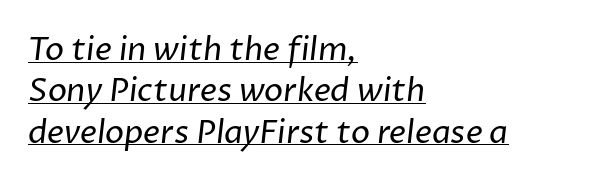
The image shows 32 px regular-weight sans-serif type; set left-aligned, normal line spacing (1.29x), normal letter spacing, underlined; low stroke contrast and a medium x-height.
